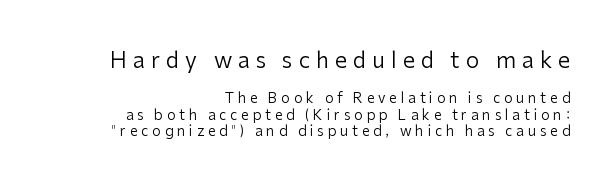
The earlier block is typeset at a bigger size than the later block. The face looks like a standard text weight, possibly lighter. Honestly, there is no underline to notice here at all. The rendering anchors every line to the right-hand side. This is the regular roman posture of the typeface. You could only call the tracking loose — the letters float apart.
